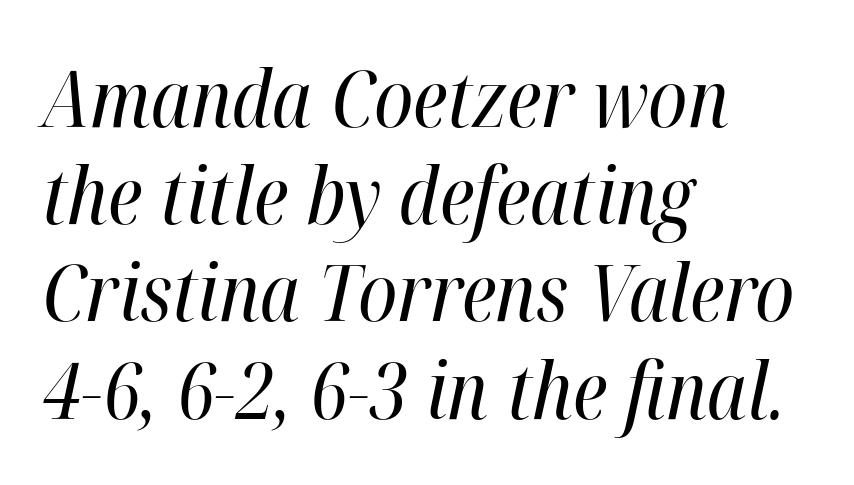
The image shows 79 px regular-weight, condensed type, italic (leaning right); set left-aligned, line spacing 1.23x, normal letter spacing, not underlined; high stroke contrast and a medium x-height.
